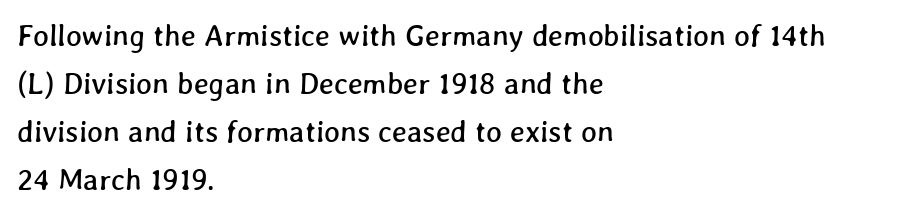
The image shows 30 px text type; set left-aligned, normal line spacing (1.6x), normal letter spacing, not underlined; low stroke contrast and a medium x-height.
